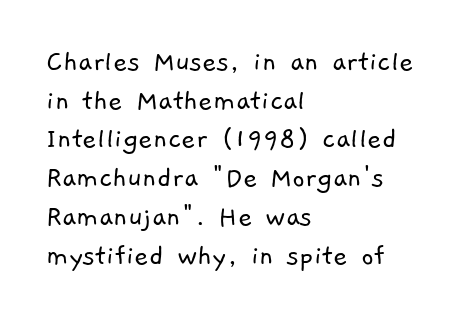
Q: Is the text bold? A: No.
Q: Is the typeface a serif or a sans-serif typeface? A: Sans-serif.
Q: Is the text underlined? A: No.
Q: How is the paragraph aligned? A: Left-aligned.
Q: Is the spacing between letters normal or unusually wide? A: Normal.
Q: Is the spacing between lines tight, normal or loose? A: Normal.
Q: Width (condensed, normal, or wide)? A: Normal.
Q: Stroke contrast? A: Low.
Q: x-height? A: Medium.
Q: Monospaced? A: No.
